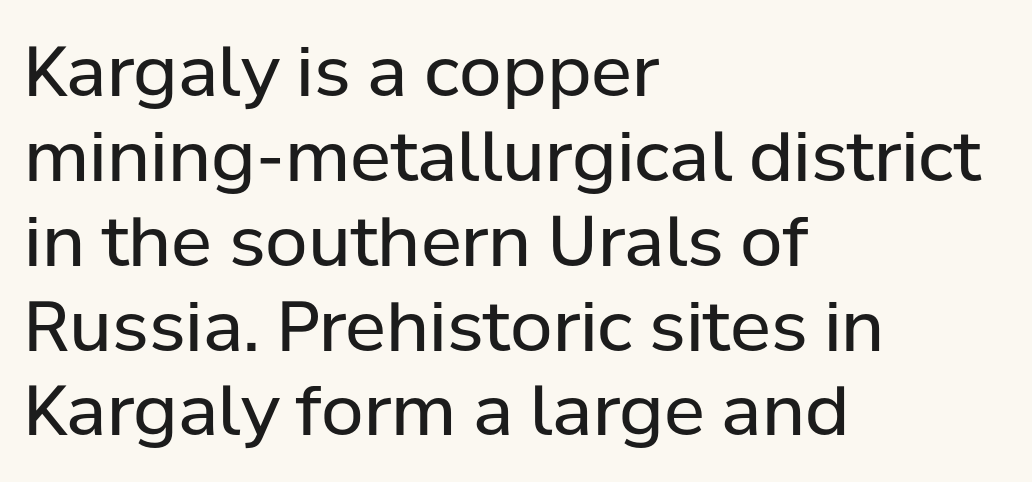
The typography opts for an upright posture over an oblique one. Observe the ordinary spacing: letters are neighbours, not strangers. Counters stay open thanks to moderate or lighter strokes. The words here are not underlined.
